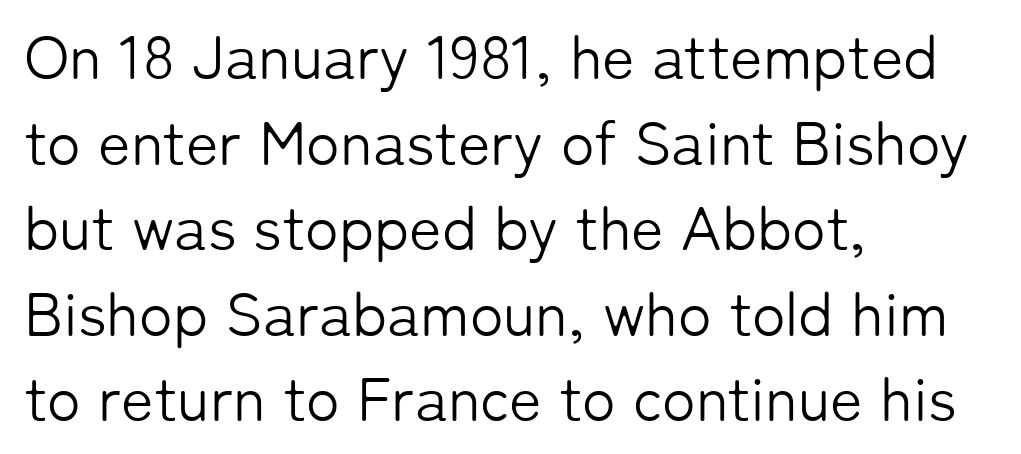
Regular leading. Posture: straight, roman, zero tilt. No extra tracking has been applied to these lines. Classification — sans serif. This sample has the flowing, uneven cadence of proportional lettering. Anything drawn beneath the words? Only blank space.
